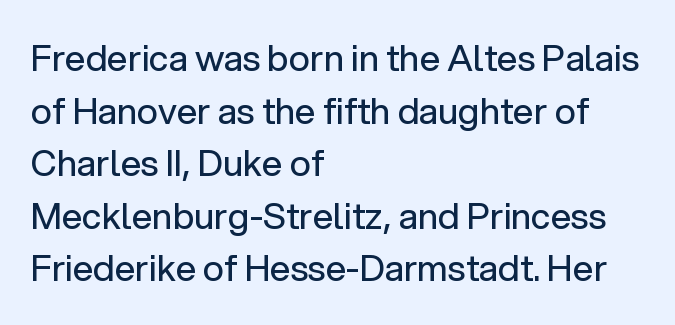
The image shows 36 px regular-weight sans-serif type, upright; set left-aligned, normal line spacing (1.46x), normal letter spacing, not underlined; low stroke contrast and a medium x-height.
